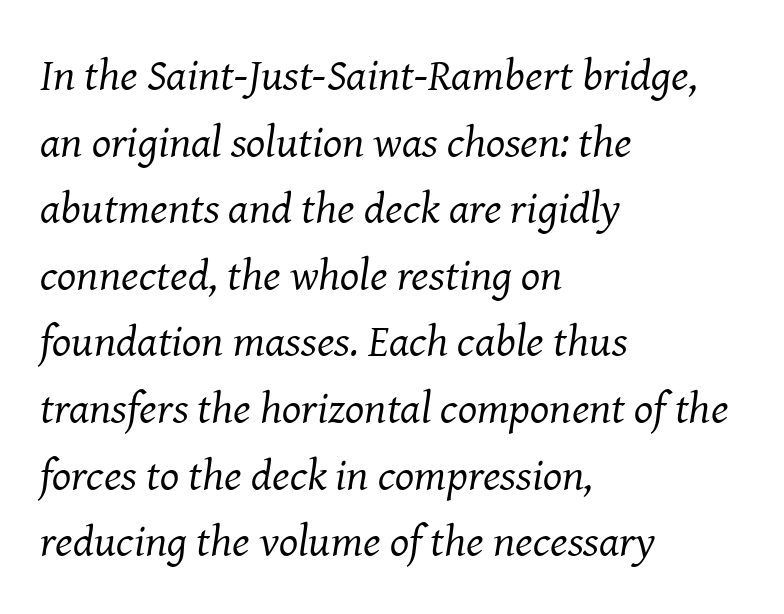
{"serif": "yes", "italic": "yes", "lean": "right", "slant_degrees": 8, "bold": "no", "weight": "regular", "width": "normal", "stroke_contrast": "medium", "x_height": "medium", "monospaced": "no", "underline": "no", "align": "left", "line_spacing": "normal", "line_spacing_ratio": 1.48, "letter_spacing": "normal", "letter_spacing_em": 0.0, "glyph_px": 45}
